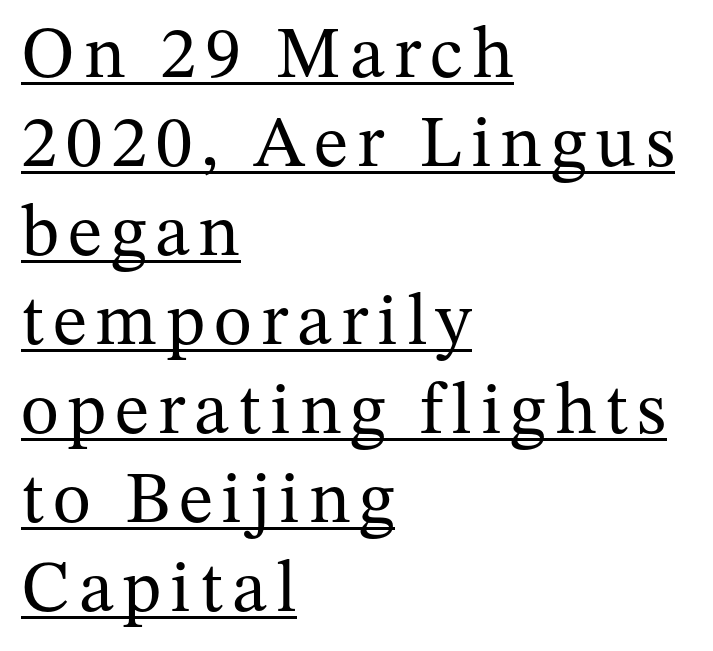
The image shows 73 px regular-weight serif type, upright; set left-aligned, line spacing 1.22x, underlined; medium stroke contrast and a medium x-height.
